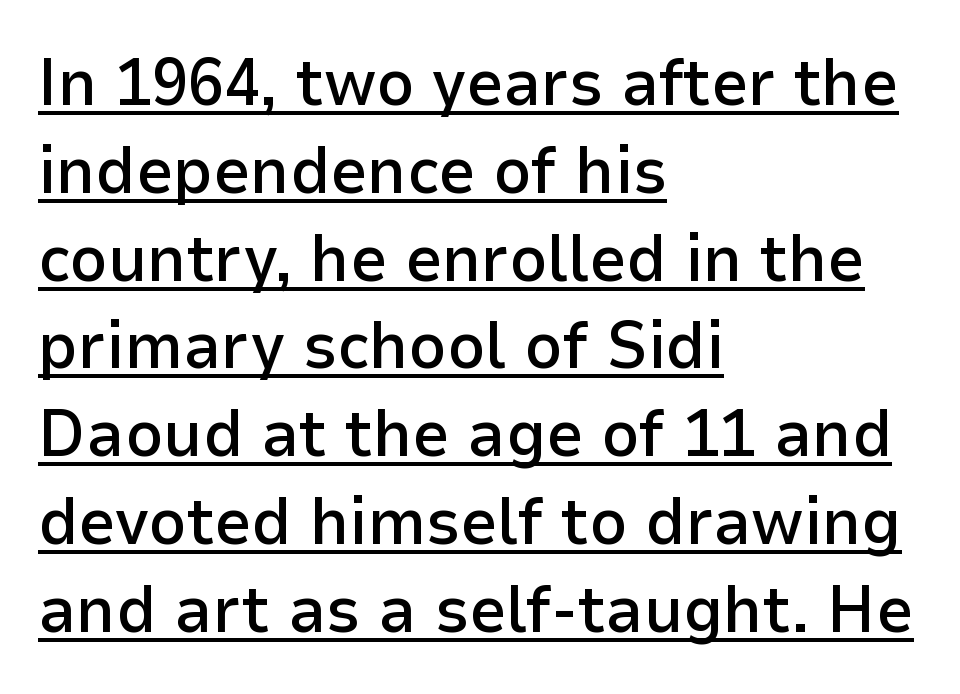
{"serif": "no", "italic": "no", "bold": "semi", "weight": "semibold", "width": "normal", "stroke_contrast": "low", "x_height": "medium", "monospaced": "no", "underline": "yes", "align": "left", "line_spacing": "normal", "line_spacing_ratio": 1.33, "letter_spacing": "normal", "letter_spacing_em": 0.0, "glyph_px": 66}
